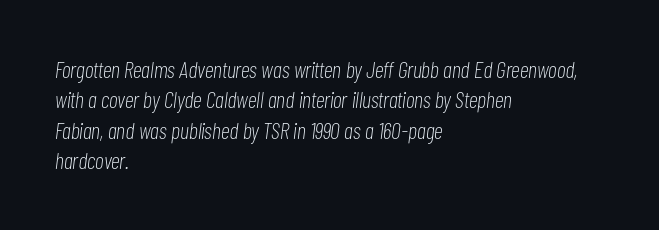
Q: Is the text bold? A: No.
Q: Is the text italic (slanted)? A: Yes, it leans right by about 7 degrees.
Q: Is the text underlined? A: No.
Q: How is the paragraph aligned? A: Left-aligned.
Q: Is the spacing between letters normal or unusually wide? A: Normal.
Q: Is the spacing between lines tight, normal or loose? A: Normal.
